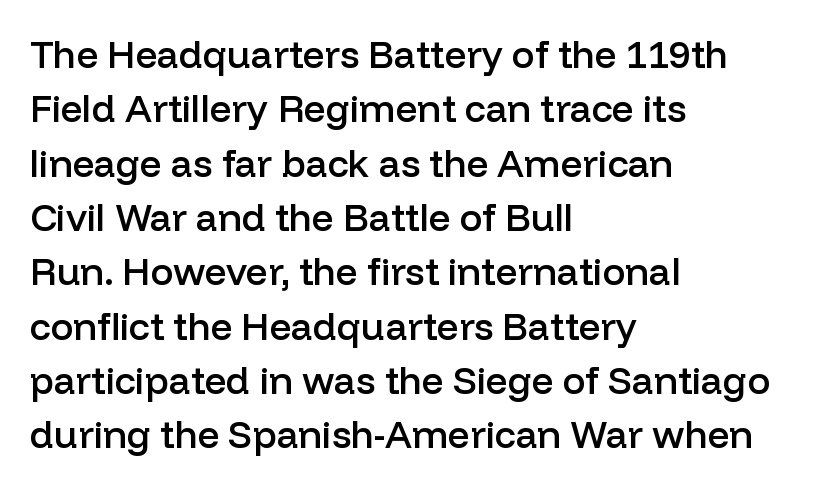
The image shows 38 px semibold sans-serif type, upright; set left-aligned, normal line spacing (1.43x), normal letter spacing, not underlined; low stroke contrast and a medium x-height.
